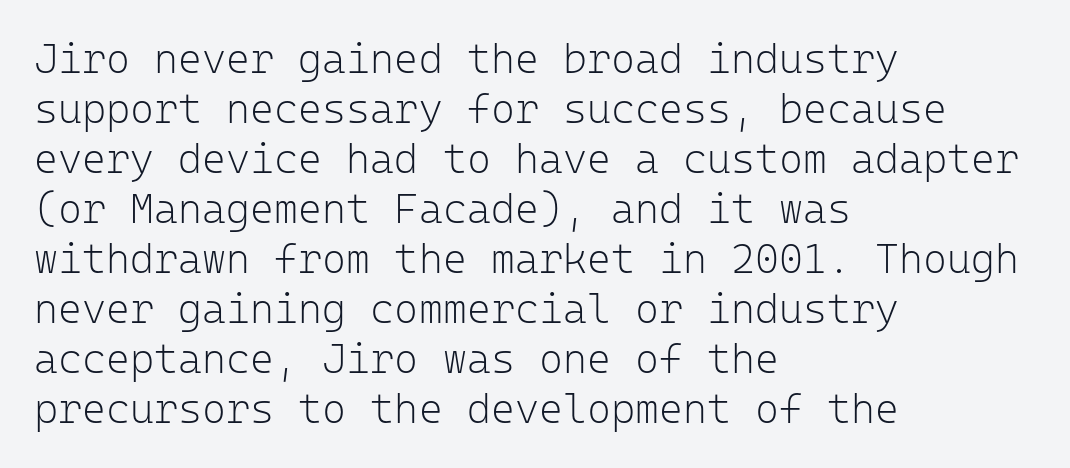
The image shows 41 px light sans-serif type, upright, monospaced; set left-aligned, line spacing 1.22x, normal letter spacing, not underlined; low stroke contrast and a medium x-height.
